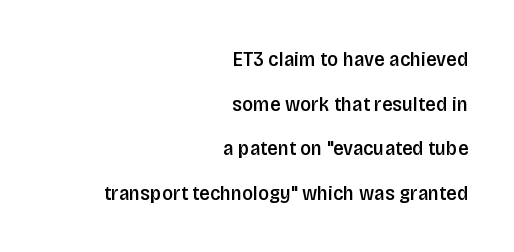
Casual observation: everything's shoved over to the right. Does the leading feel generous? Absolutely, it's lavish. The typography opts for an upright posture over an oblique one. The line texture is even and compact thanks to regular tracking. Strokes here are thickened, but only to semibold level. The foot of each line stays bare and open.
